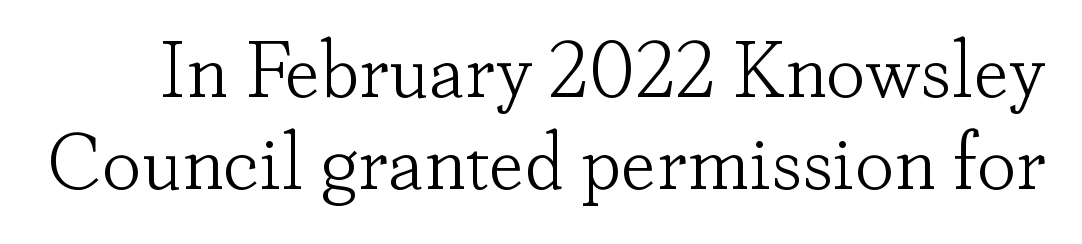
Vertical strokes here are truly vertical. You could not count columns in this text — the font is proportionally spaced. Unbolded letterforms with no extra heft. Characters follow at the spacing the type designer built in. Unlike a clean sans, this face finishes its strokes with serifs.
